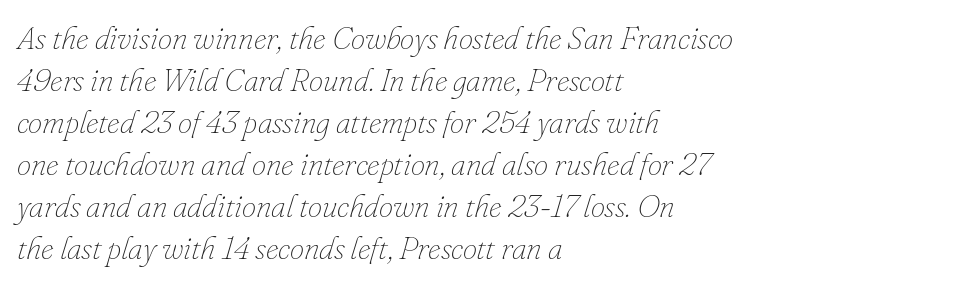
Weight: regular or lighter. The zone under the glyphs is completely vacant. This sample is left-justified, so line endings fall wherever the words run out. The text carries the slant typical of an italic or oblique font. Does extra space separate the letters? No, they use regular spacing. Spacing verdict: proportional, widths tailored to each character.
